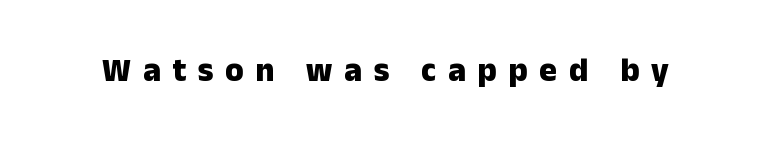
{"serif": "no", "italic": "no", "bold": "yes", "weight": "heavy", "width": "normal", "stroke_contrast": "low", "x_height": "medium", "monospaced": "no", "underline": "no", "letter_spacing": "wide", "letter_spacing_em": 0.36, "glyph_px": 33}
